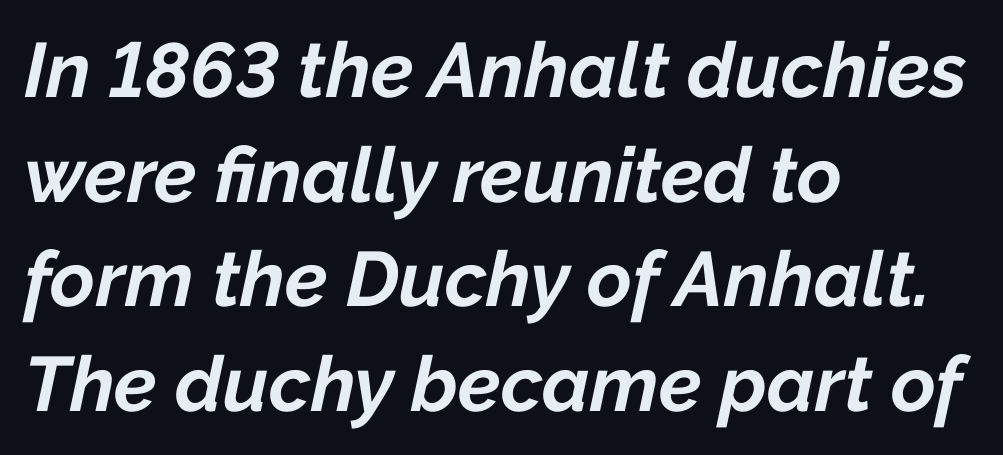
Q: Is the text bold? A: Yes.
Q: Is the text italic (slanted)? A: Yes, it leans right by about 12 degrees.
Q: Is the text underlined? A: No.
Q: How is the paragraph aligned? A: Left-aligned.
Q: Is the spacing between letters normal or unusually wide? A: Normal.
Q: Is the spacing between lines tight, normal or loose? A: Normal.
Q: Width (condensed, normal, or wide)? A: Normal.
Q: Stroke contrast? A: Low.
Q: x-height? A: Medium.
Q: Monospaced? A: No.
